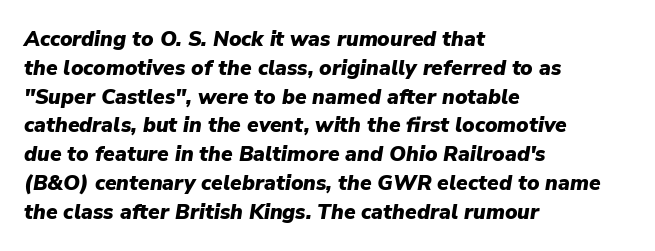
Q: Is the text bold? A: Yes.
Q: Is the text italic (slanted)? A: Yes, it leans right by about 9 degrees.
Q: Is the text underlined? A: No.
Q: How is the paragraph aligned? A: Left-aligned.
Q: Is the spacing between letters normal or unusually wide? A: Normal.
Q: Is the spacing between lines tight, normal or loose? A: Normal.
